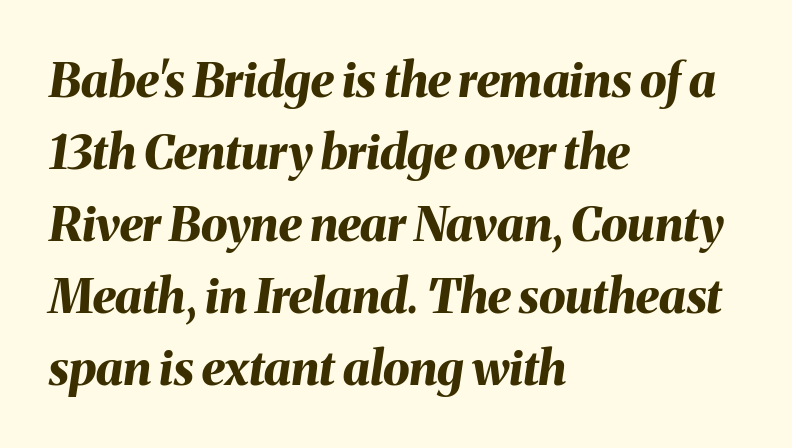
{"italic": "yes", "lean": "right", "slant_degrees": 8, "bold": "yes", "weight": "bold", "width": "normal", "stroke_contrast": "medium", "x_height": "medium", "monospaced": "no", "underline": "no", "align": "left", "line_spacing": "normal", "line_spacing_ratio": 1.5, "letter_spacing": "normal", "letter_spacing_em": 0.0, "glyph_px": 48}
